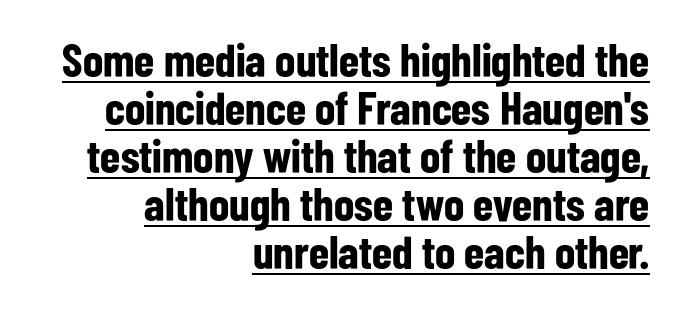
Q: Is the text bold? A: Yes.
Q: Is the text italic (slanted)? A: No, it is upright.
Q: Is the typeface a serif or a sans-serif typeface? A: Sans-serif.
Q: Is the text underlined? A: Yes.
Q: How is the paragraph aligned? A: Right-aligned.
Q: Is the spacing between letters normal or unusually wide? A: Normal.
Q: Is the spacing between lines tight, normal or loose? A: Tight.
Q: Width (condensed, normal, or wide)? A: Condensed.
Q: Stroke contrast? A: Low.
Q: x-height? A: Medium.
Q: Monospaced? A: No.
